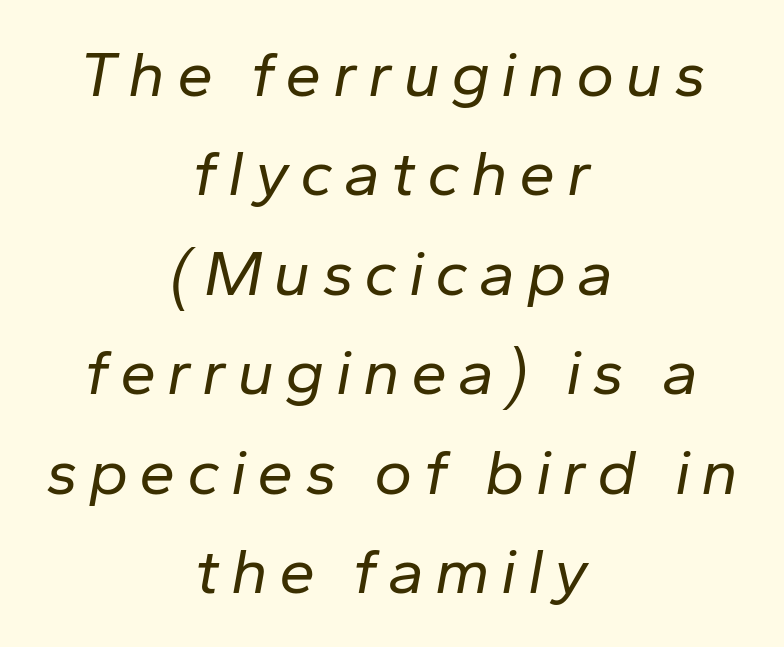
{"italic": "yes", "lean": "right", "slant_degrees": 10, "bold": "no", "weight": "regular", "width": "normal", "stroke_contrast": "low", "x_height": "medium", "monospaced": "no", "underline": "no", "align": "center", "line_spacing": "normal", "line_spacing_ratio": 1.53, "glyph_px": 65}
